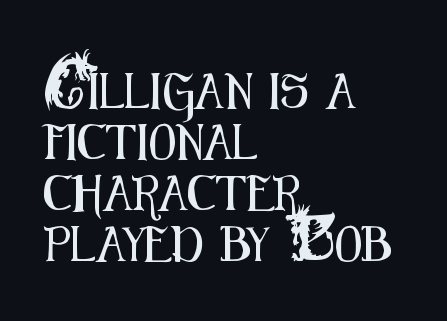
The image shows 35 px condensed sans-serif type, upright; set left-aligned, normal line spacing (1.46x), normal letter spacing, not underlined; medium stroke contrast and a small x-height.
